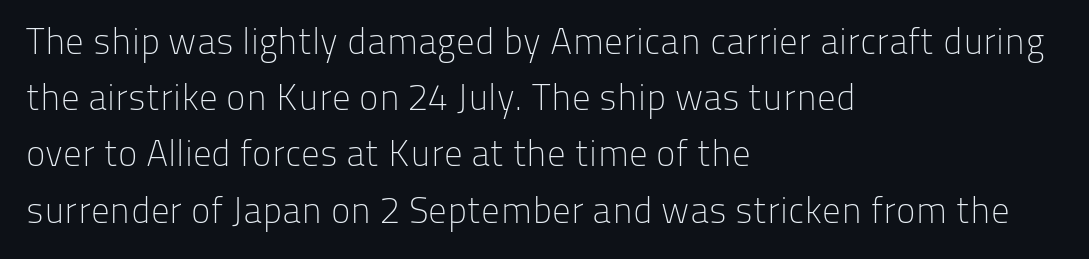
The image shows 37 px light sans-serif type, upright; set left-aligned, normal line spacing (1.52x), normal letter spacing, not underlined; low stroke contrast and a medium x-height.
